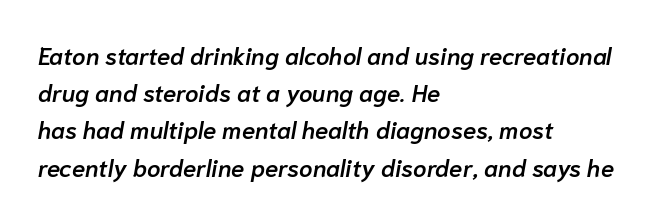
The image shows 24 px text type, italic (leaning right); set left-aligned, normal line spacing (1.55x), normal letter spacing, not underlined.
